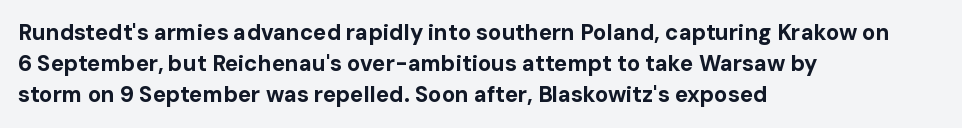
{"italic": "no", "bold": "yes", "underline": "no", "align": "left", "line_spacing": "normal", "line_spacing_ratio": 1.41, "letter_spacing": "normal", "letter_spacing_em": 0.0, "glyph_px": 22}
